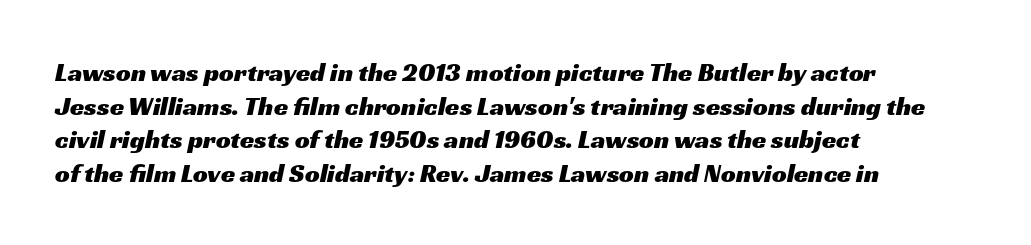
{"underline": "no", "align": "left", "line_spacing": "normal", "line_spacing_ratio": 1.29, "letter_spacing": "normal", "letter_spacing_em": 0.0, "glyph_px": 26}
